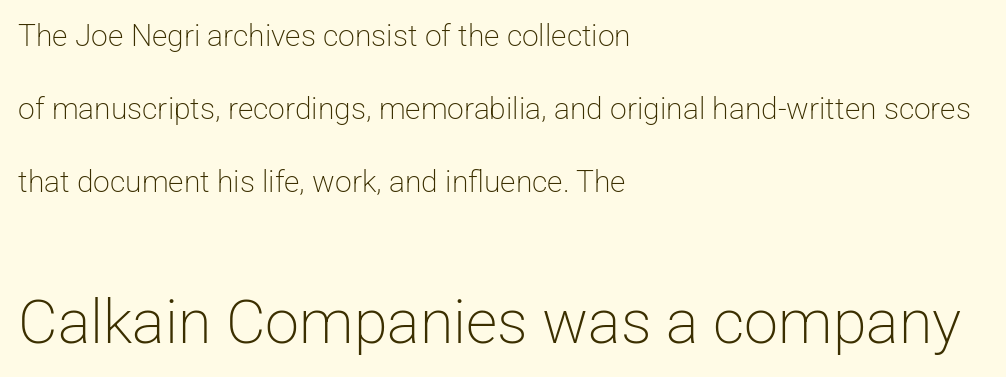
Note: no serifs on the glyphs. These two chunks differ in scale, with the bottom chunk taking the larger measure. The rendering uses natural spacing where letterforms have individual widths. Between one letter and the next there's only the usual sliver of space.
